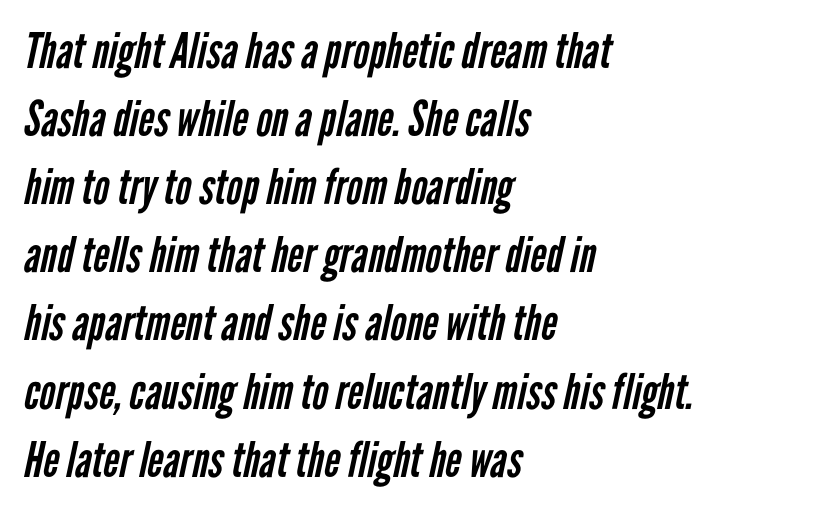
Is the block centered? No — it sits flush against the left margin. These lines are composed in type without serifs. The characters are drawn with everyday or finer stroke widths. Short note: letters normally spaced. A typesetter would call this leading conventional body-copy spacing. Think of a printed novel: that variable character pitch is what you see here.
